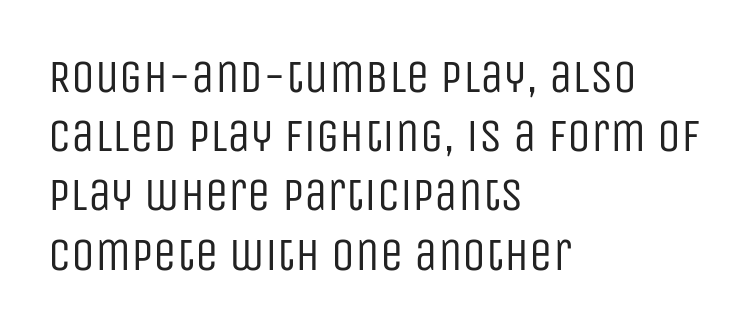
{"serif": "no", "italic": "no", "bold": "no", "weight": "regular", "width": "condensed", "stroke_contrast": "low", "x_height": "large", "monospaced": "no", "underline": "no", "align": "left", "line_spacing": "normal", "line_spacing_ratio": 1.26, "letter_spacing": "normal", "letter_spacing_em": 0.0, "glyph_px": 47}
